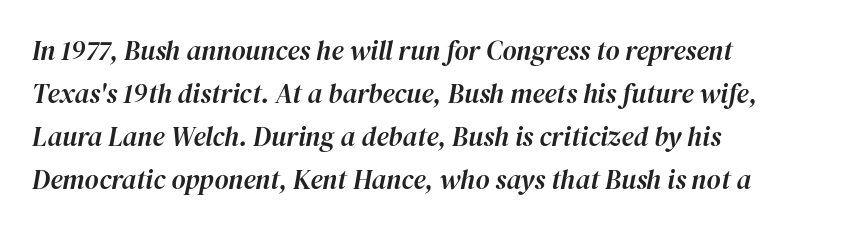
This is oblique type, the kind used for emphasis or titles. A bare baseline throughout the passage. The text block is weighted toward the left margin, trailing off unevenly rightward. Letter spacing: default.
